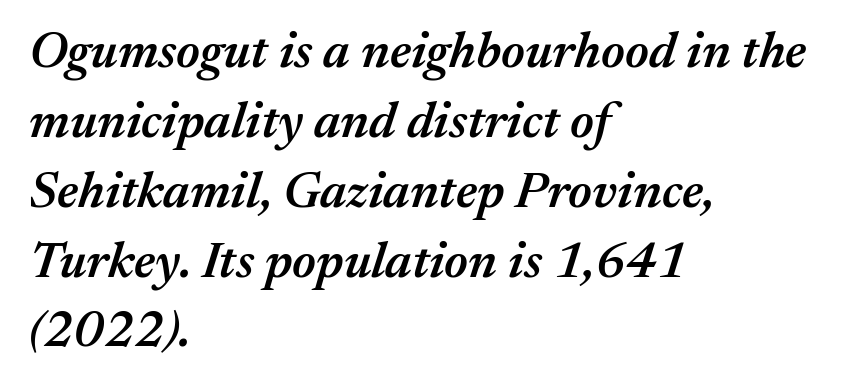
Q: Is the text bold? A: Semi-bold.
Q: Is the text italic (slanted)? A: Yes, it leans right by about 17 degrees.
Q: Is the text underlined? A: No.
Q: How is the paragraph aligned? A: Left-aligned.
Q: Is the spacing between letters normal or unusually wide? A: Normal.
Q: Is the spacing between lines tight, normal or loose? A: Normal.
Q: Width (condensed, normal, or wide)? A: Normal.
Q: Stroke contrast? A: Medium.
Q: x-height? A: Medium.
Q: Monospaced? A: No.
